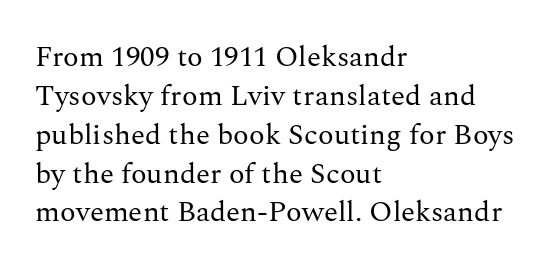
Q: Is the text bold? A: No.
Q: Is the text italic (slanted)? A: No, it is upright.
Q: Is the typeface a serif or a sans-serif typeface? A: Serif.
Q: Is the text underlined? A: No.
Q: How is the paragraph aligned? A: Left-aligned.
Q: Is the spacing between letters normal or unusually wide? A: Normal.
Q: Is the spacing between lines tight, normal or loose? A: Normal.
Q: Width (condensed, normal, or wide)? A: Normal.
Q: Stroke contrast? A: Medium.
Q: x-height? A: Medium.
Q: Monospaced? A: No.
